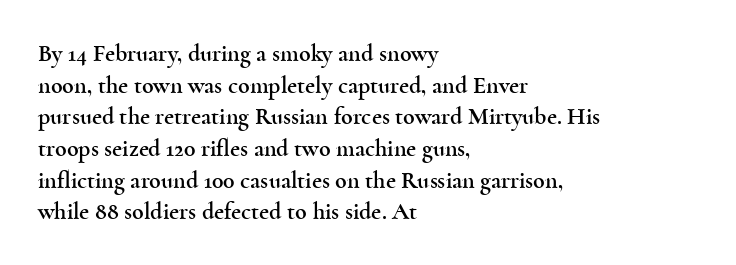
{"italic": "no", "underline": "no", "align": "left", "line_spacing": "normal", "line_spacing_ratio": 1.32, "letter_spacing": "normal", "letter_spacing_em": 0.0, "glyph_px": 24}
